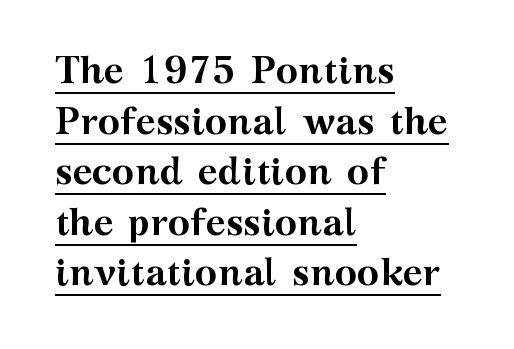
Q: Is the text bold? A: Yes.
Q: Is the text italic (slanted)? A: No, it is upright.
Q: Is the typeface a serif or a sans-serif typeface? A: Serif.
Q: Is the text underlined? A: Yes.
Q: How is the paragraph aligned? A: Left-aligned.
Q: Is the spacing between letters normal or unusually wide? A: Normal.
Q: Is the spacing between lines tight, normal or loose? A: Normal.
Q: Width (condensed, normal, or wide)? A: Wide.
Q: Stroke contrast? A: Medium.
Q: x-height? A: Medium.
Q: Monospaced? A: No.
